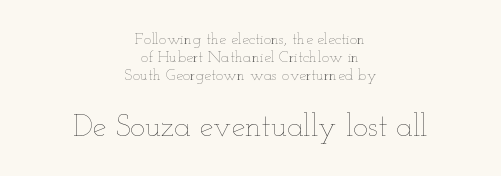
The image shows 31 px thin, wide type, upright; set centered, tight line spacing (1.14x), normal letter spacing, not underlined; the second (bottom) block is 1.94x larger; low stroke contrast and a small x-height.
